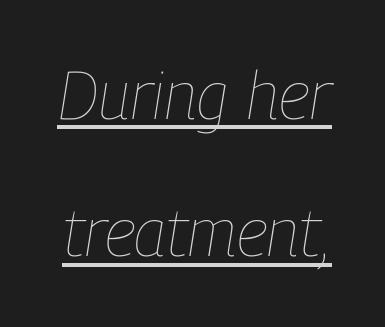
Q: Is the text bold? A: No.
Q: Is the text italic (slanted)? A: Yes, it leans right by about 9 degrees.
Q: Is the text underlined? A: Yes.
Q: Is the spacing between letters normal or unusually wide? A: Normal.
Q: Is the spacing between lines tight, normal or loose? A: Loose.
Q: Width (condensed, normal, or wide)? A: Condensed.
Q: Stroke contrast? A: Low.
Q: x-height? A: Medium.
Q: Monospaced? A: No.
